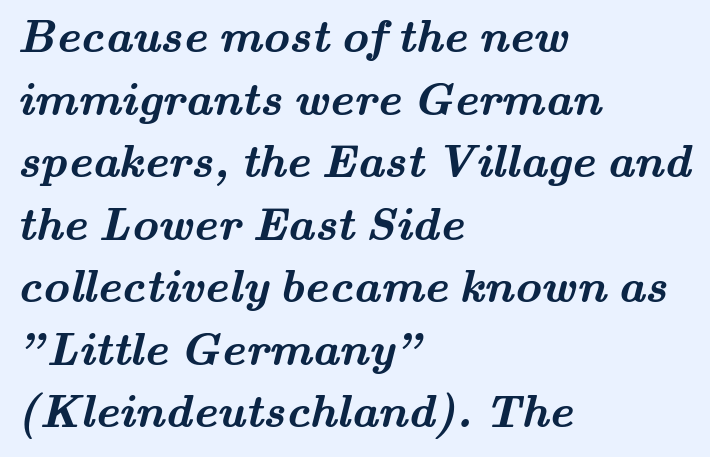
Looks like regular typesetting: each glyph gets only the width it needs. A bare baseline throughout the passage. The designer left line spacing at the default. Tracking here is standard; glyphs follow each other at the usual distance.
